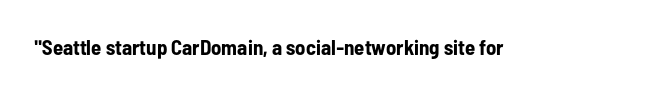
The letterforms sit shoulder to shoulder at normal distance. These lines were composed using upright roman letters. Check the space under the baseline: it is left empty. The sample has been set heavy, in full bold.
